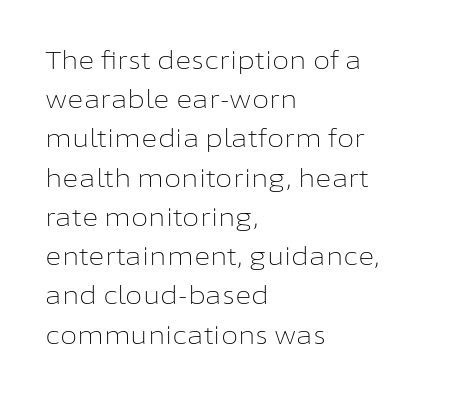
Q: Is the text bold? A: No.
Q: Is the text italic (slanted)? A: No, it is upright.
Q: Is the text underlined? A: No.
Q: How is the paragraph aligned? A: Left-aligned.
Q: Is the spacing between letters normal or unusually wide? A: Normal.
Q: Is the spacing between lines tight, normal or loose? A: Normal.
